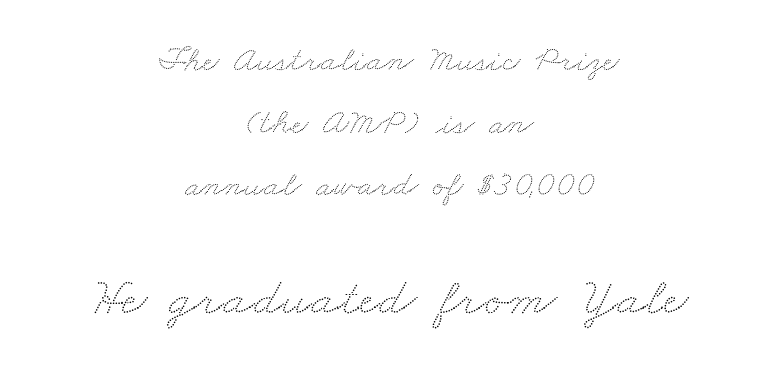
{"width": "wide", "stroke_contrast": "low", "x_height": "small", "monospaced": "no", "underline": "no", "align": "center", "line_spacing_ratio": 1.74, "letter_spacing": "normal", "letter_spacing_em": 0.0, "larger_block": "second", "size_ratio": 1.5, "glyph_px": 54}
